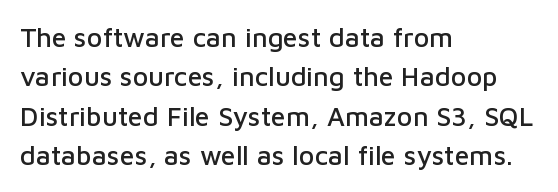
The image shows 27 px text type, upright; set left-aligned, normal line spacing (1.46x), normal letter spacing, not underlined.
